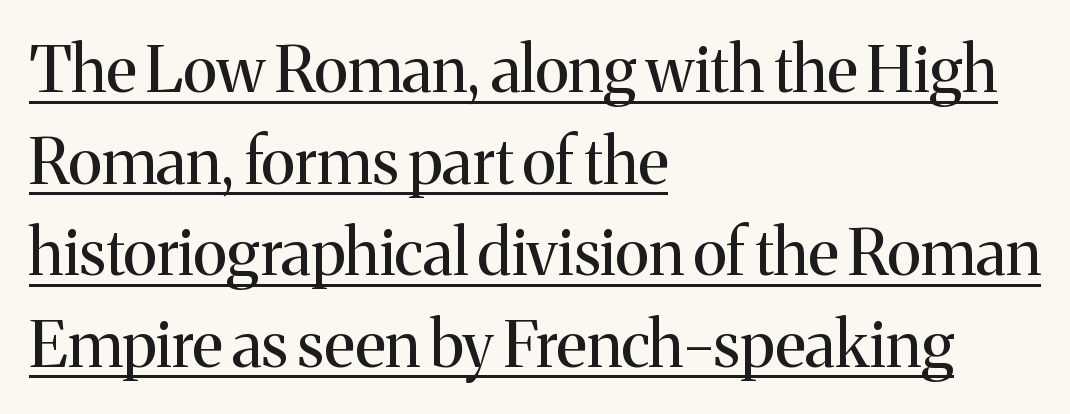
Letterform terminals end in serifs throughout the passage. Tracking here is standard; glyphs follow each other at the usual distance. Proportional: the letters do not fall into vertical columns. Is the stroke heavy? The answer is a plain regular-or-lighter. Glance below the letters and you will spot a drawn line. Unlike italic type, these characters show no tilt at all.
